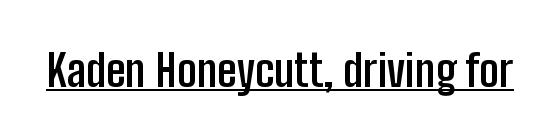
Q: Is the text bold? A: Yes.
Q: Is the text italic (slanted)? A: No, it is upright.
Q: Is the typeface a serif or a sans-serif typeface? A: Sans-serif.
Q: Is the text underlined? A: Yes.
Q: Is the spacing between letters normal or unusually wide? A: Normal.
Q: Width (condensed, normal, or wide)? A: Condensed.
Q: Stroke contrast? A: Low.
Q: x-height? A: Medium.
Q: Monospaced? A: No.
